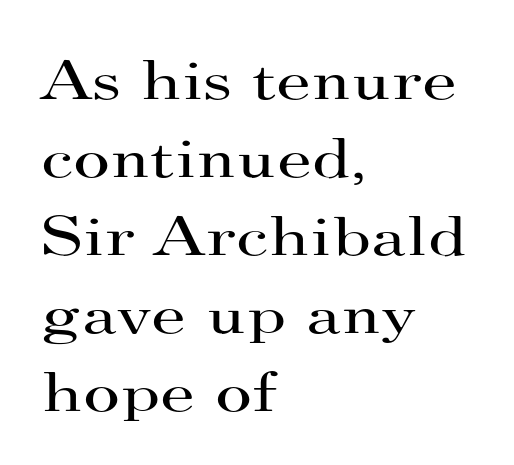
Compared with typical body copy, the letter spacing here is the same. No word sits above an underline. The paragraph has a hard left edge and a soft right edge. The rendering uses natural spacing where letterforms have individual widths.
